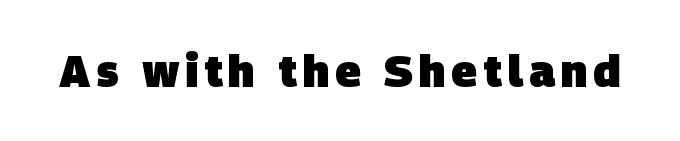
Q: Is the text bold? A: Yes.
Q: Is the typeface a serif or a sans-serif typeface? A: Sans-serif.
Q: Is the text underlined? A: No.
Q: Width (condensed, normal, or wide)? A: Normal.
Q: Stroke contrast? A: Low.
Q: x-height? A: Large.
Q: Monospaced? A: No.
